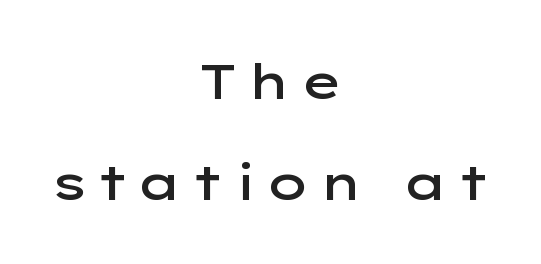
Q: Is the text bold? A: Semi-bold.
Q: Is the text italic (slanted)? A: No, it is upright.
Q: Is the typeface a serif or a sans-serif typeface? A: Sans-serif.
Q: Is the text underlined? A: No.
Q: How is the paragraph aligned? A: Centered.
Q: Is the spacing between lines tight, normal or loose? A: Loose.
Q: Width (condensed, normal, or wide)? A: Wide.
Q: Stroke contrast? A: Low.
Q: x-height? A: Medium.
Q: Monospaced? A: No.
